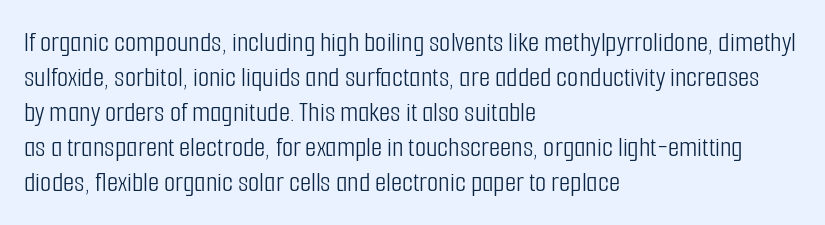
{"serif": "no", "italic": "no", "bold": "no", "weight": "light", "width": "condensed", "stroke_contrast": "low", "x_height": "medium", "monospaced": "no", "underline": "no", "align": "left", "line_spacing_ratio": 1.21, "letter_spacing": "normal", "letter_spacing_em": 0.0, "glyph_px": 29}
